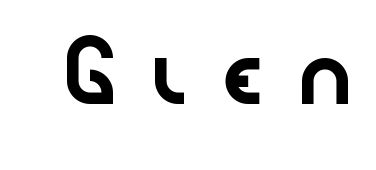
The image shows 55 px wide sans-serif type, upright; set unusually wide letter spacing (+0.44 em), not underlined; low stroke contrast and a medium x-height.
